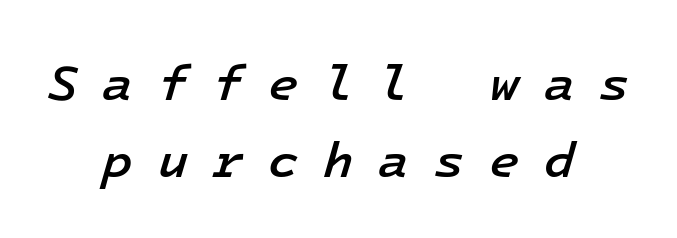
{"italic": "yes", "lean": "right", "slant_degrees": 16, "bold": "semi", "weight": "semibold", "width": "normal", "stroke_contrast": "low", "x_height": "medium", "monospaced": "yes", "underline": "no", "align": "center", "line_spacing": "normal", "line_spacing_ratio": 1.55, "letter_spacing": "wide", "letter_spacing_em": 0.49, "glyph_px": 50}
